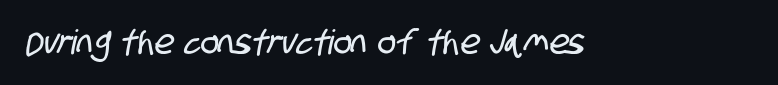
Q: Is the typeface a serif or a sans-serif typeface? A: Sans-serif.
Q: Is the text underlined? A: No.
Q: Is the spacing between letters normal or unusually wide? A: Normal.
Q: Width (condensed, normal, or wide)? A: Condensed.
Q: Stroke contrast? A: Low.
Q: x-height? A: Large.
Q: Monospaced? A: No.
